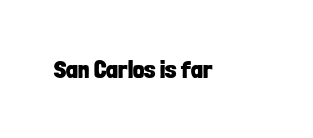
Underlining? Definitely not there. Strong, thick strokes mark this as bold type. This sample uses an upright cut, with every glyph sitting square on the baseline. A typesetter would call this zero additional tracking.
